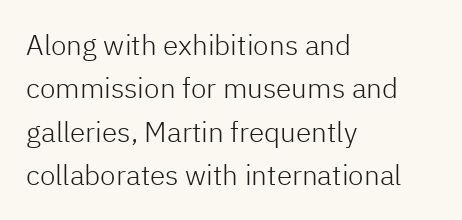
Q: Is the text bold? A: No.
Q: Is the text italic (slanted)? A: No, it is upright.
Q: Is the typeface a serif or a sans-serif typeface? A: Sans-serif.
Q: Is the text underlined? A: No.
Q: How is the paragraph aligned? A: Left-aligned.
Q: Is the spacing between letters normal or unusually wide? A: Normal.
Q: Is the spacing between lines tight, normal or loose? A: Normal.
Q: Width (condensed, normal, or wide)? A: Normal.
Q: Stroke contrast? A: Low.
Q: x-height? A: Medium.
Q: Monospaced? A: No.
